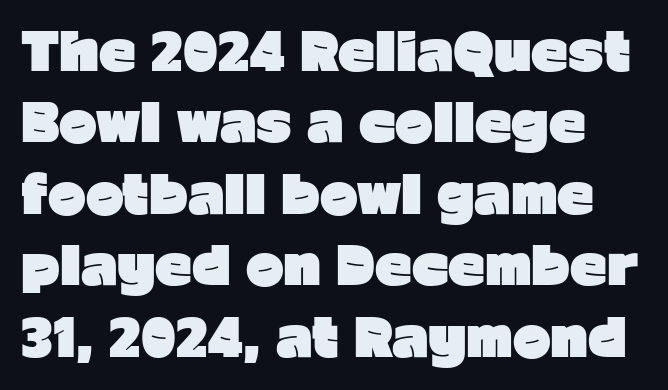
Q: Is the text bold? A: Yes.
Q: Is the text italic (slanted)? A: No, it is upright.
Q: Is the typeface a serif or a sans-serif typeface? A: Sans-serif.
Q: Is the text underlined? A: No.
Q: Is the spacing between letters normal or unusually wide? A: Normal.
Q: Is the spacing between lines tight, normal or loose? A: Normal.
Q: Width (condensed, normal, or wide)? A: Normal.
Q: Stroke contrast? A: Low.
Q: x-height? A: Medium.
Q: Monospaced? A: No.
